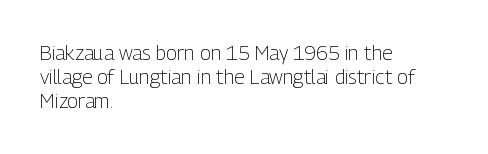
{"italic": "no", "bold": "no", "underline": "no", "align": "left", "line_spacing_ratio": 1.21, "letter_spacing": "normal", "letter_spacing_em": 0.0, "glyph_px": 20}
